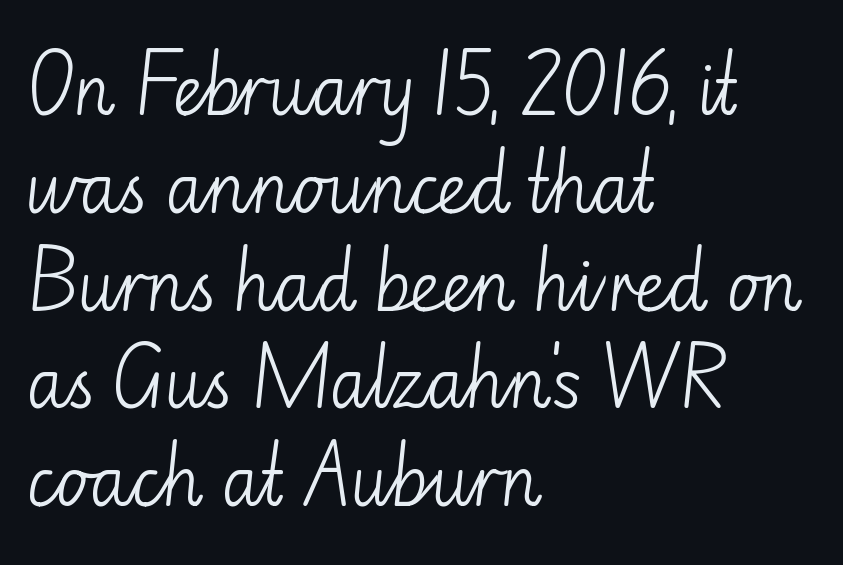
The image shows 67 px light sans-serif type; set left-aligned, normal line spacing (1.46x), normal letter spacing, not underlined; low stroke contrast and a small x-height.
